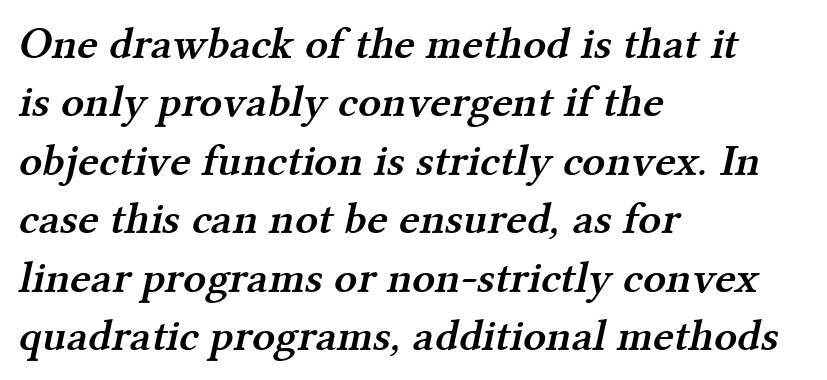
Q: Is the text bold? A: Semi-bold.
Q: Is the typeface a serif or a sans-serif typeface? A: Serif.
Q: Is the text underlined? A: No.
Q: How is the paragraph aligned? A: Left-aligned.
Q: Is the spacing between letters normal or unusually wide? A: Normal.
Q: Is the spacing between lines tight, normal or loose? A: Normal.
Q: Width (condensed, normal, or wide)? A: Normal.
Q: Stroke contrast? A: Medium.
Q: x-height? A: Medium.
Q: Monospaced? A: No.
